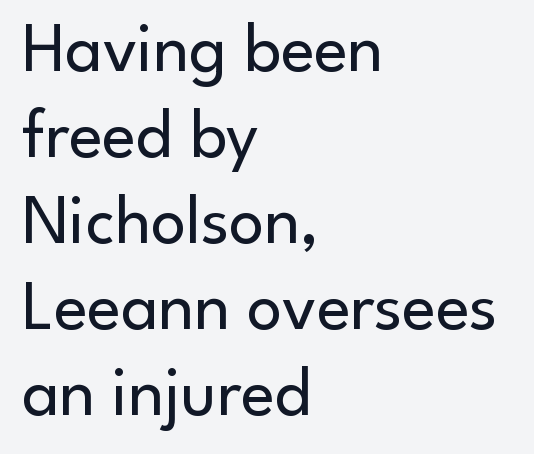
The passage shown is not bold in any degree. Does the copy run flush right? No — it runs flush left. In terms of posture, this sample is upright. Is the letter spacing exaggerated? No — it looks like the ordinary default.
